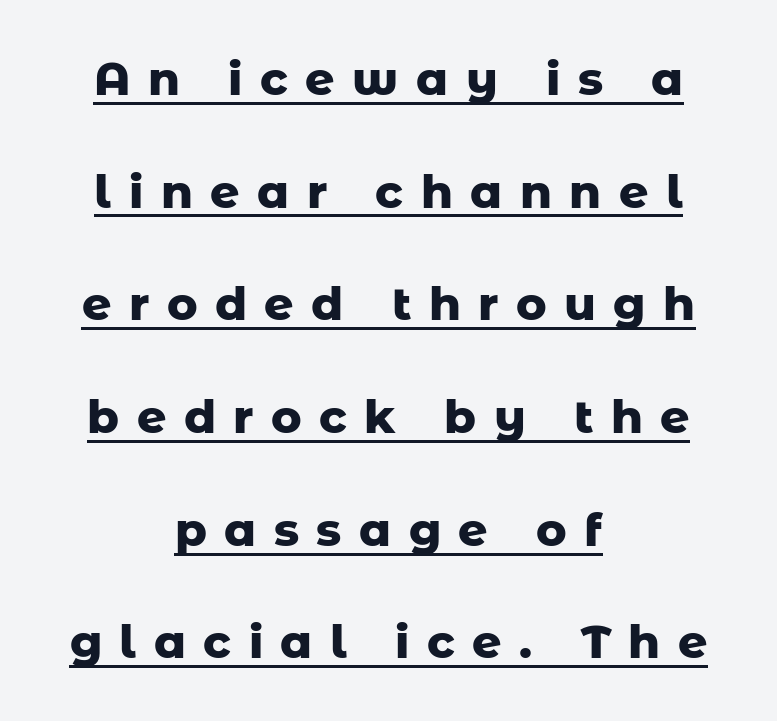
Q: Is the text bold? A: Yes.
Q: Is the text italic (slanted)? A: No, it is upright.
Q: Is the typeface a serif or a sans-serif typeface? A: Sans-serif.
Q: Is the text underlined? A: Yes.
Q: How is the paragraph aligned? A: Centered.
Q: Is the spacing between letters normal or unusually wide? A: Unusually wide.
Q: Is the spacing between lines tight, normal or loose? A: Loose.
Q: Width (condensed, normal, or wide)? A: Normal.
Q: Stroke contrast? A: Low.
Q: x-height? A: Medium.
Q: Monospaced? A: No.
